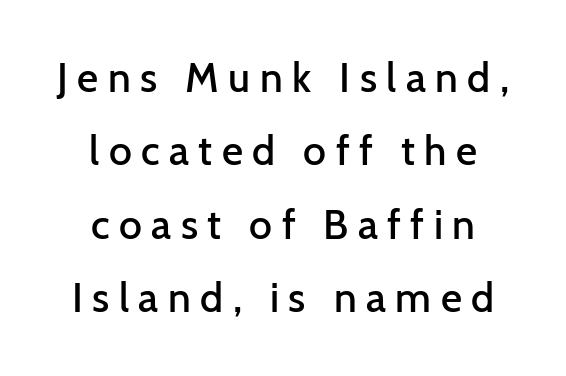
Q: Is the text bold? A: Semi-bold.
Q: Is the text italic (slanted)? A: No, it is upright.
Q: Is the typeface a serif or a sans-serif typeface? A: Sans-serif.
Q: Is the text underlined? A: No.
Q: How is the paragraph aligned? A: Centered.
Q: Is the spacing between letters normal or unusually wide? A: Unusually wide.
Q: Width (condensed, normal, or wide)? A: Normal.
Q: Stroke contrast? A: Low.
Q: x-height? A: Medium.
Q: Monospaced? A: No.
